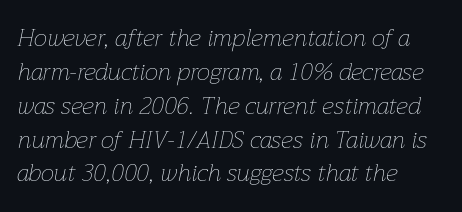
The image shows 24 px text type, italic (leaning right); set left-aligned, normal line spacing (1.41x), normal letter spacing, not underlined.
